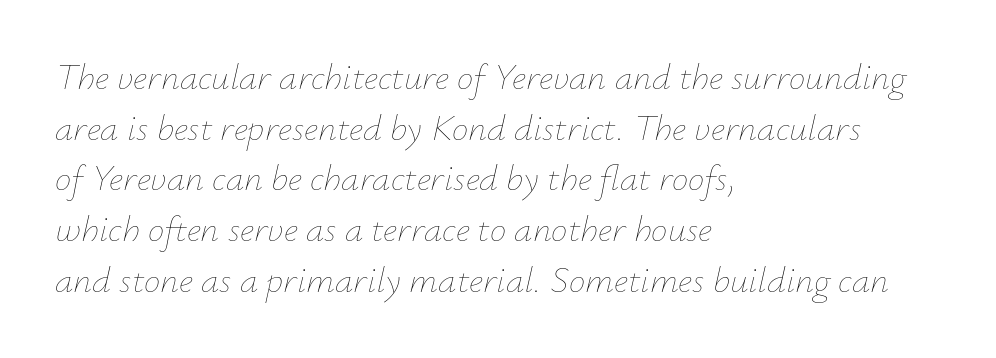
The image shows 37 px thin type, italic (leaning right); set left-aligned, normal line spacing (1.37x), normal letter spacing, not underlined; low stroke contrast and a small x-height.
